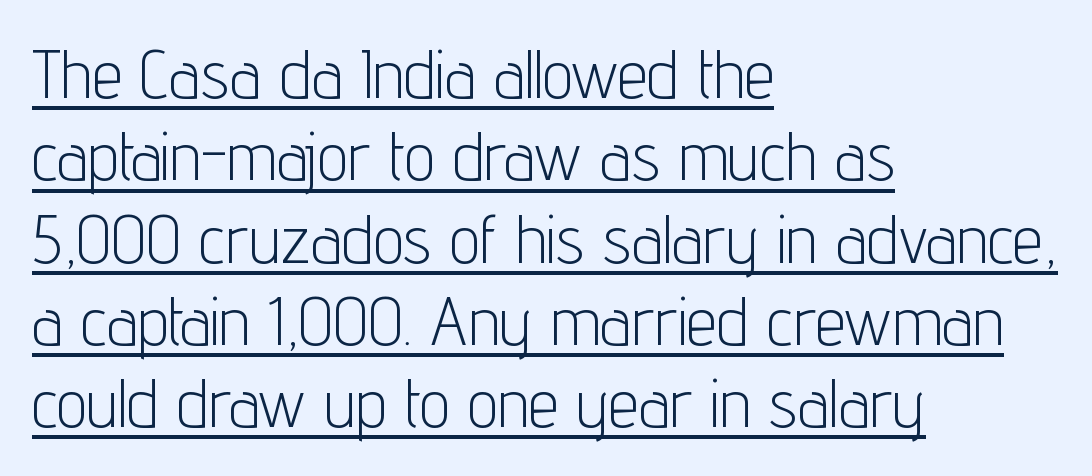
{"serif": "no", "italic": "no", "bold": "no", "weight": "light", "width": "condensed", "stroke_contrast": "low", "x_height": "medium", "monospaced": "no", "underline": "yes", "align": "left", "line_spacing_ratio": 1.21, "letter_spacing": "normal", "letter_spacing_em": 0.0, "glyph_px": 68}
